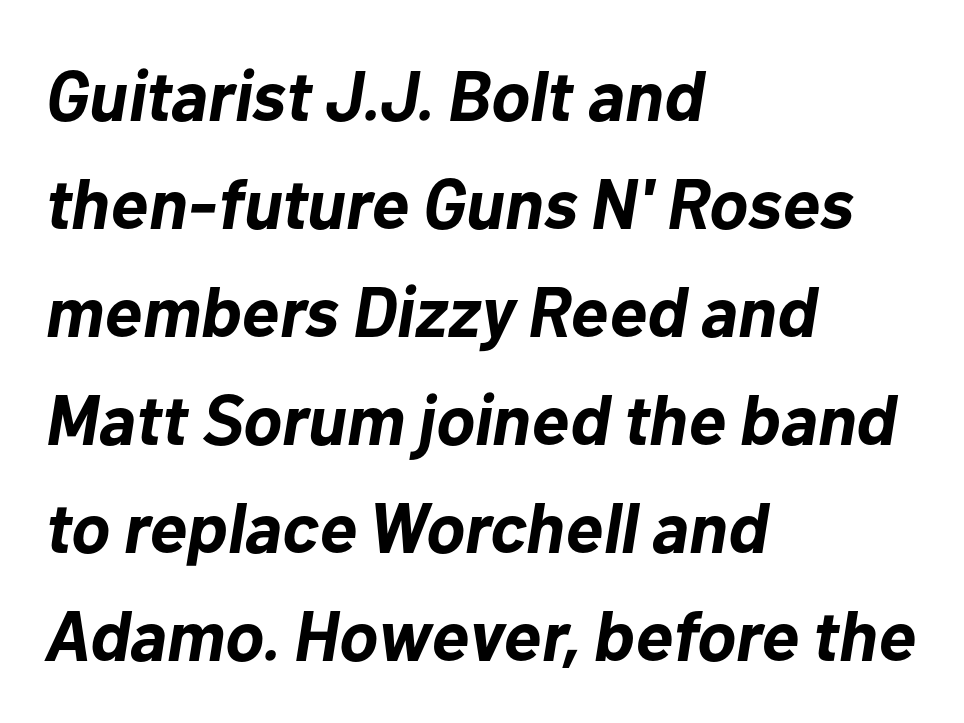
Bare-footed words on every line. Heavy-handed strokes throughout: this text is bold. Does the lettering tilt? It does — this is italic. The rendering anchors every line to the left-hand side.
